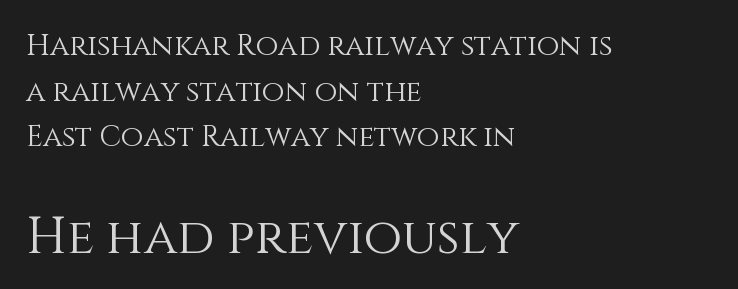
This sample uses an upright cut, with every glyph sitting square on the baseline. The letters look calm and open, with moderate or lighter stems. Beneath every word, the page is bare. In this sample the second text group is rendered at the bigger scale. Students, observe: this is what conventionally led text looks like.
